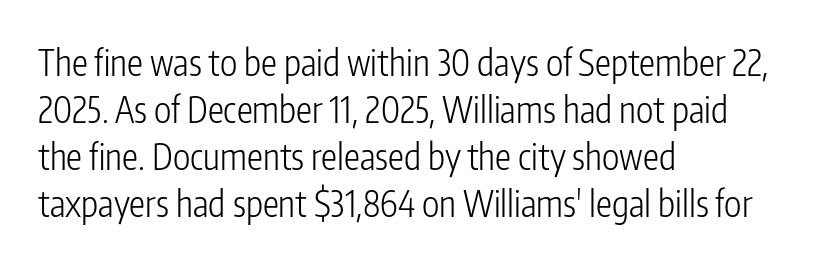
The image shows 36 px light, condensed sans-serif type, upright; set left-aligned, normal line spacing (1.31x), normal letter spacing, not underlined; low stroke contrast and a medium x-height.
